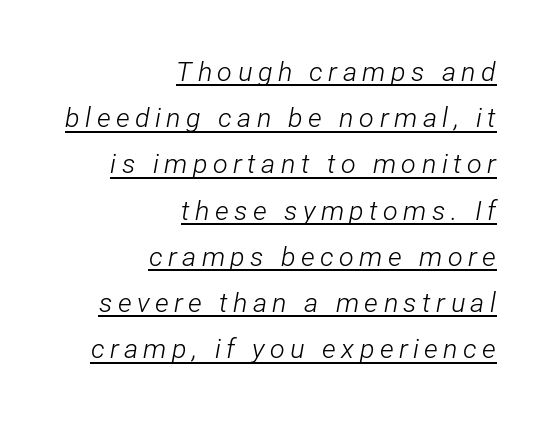
{"italic": "yes", "lean": "right", "slant_degrees": 12, "bold": "no", "underline": "yes", "align": "right", "line_spacing_ratio": 1.71, "letter_spacing": "wide", "letter_spacing_em": 0.2, "glyph_px": 27}
